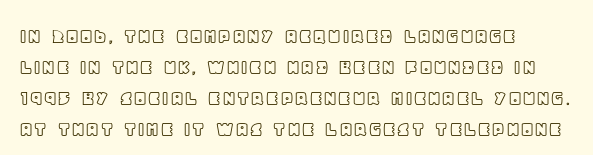
The designer left line spacing at the default. Glance below the letters and you will spot only blank space. The letters sit at their default tracking, neither squeezed nor spread. If you drew a line through each stem, it would be perfectly vertical. The compositor pushed each line to the left boundary.
